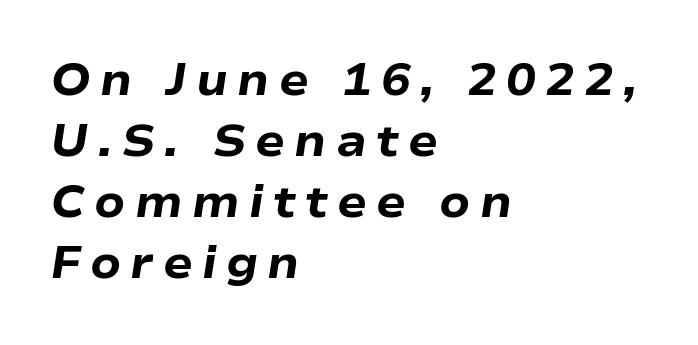
Varying glyph widths throughout — classic text-font behaviour. Anything drawn beneath the words? Only blank space. The face used here is rendered with a markedly widened letterfit. A dark, heavy texture on the line: the type is bold. Horizontal bands of white between lines are of average thickness.
